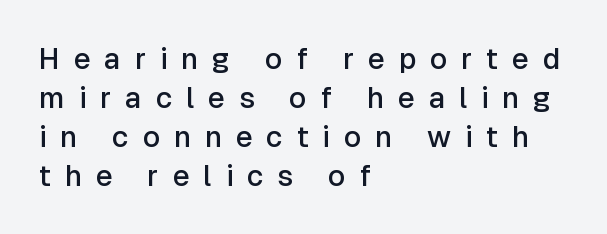
Q: Is the text bold? A: Semi-bold.
Q: Is the text italic (slanted)? A: No, it is upright.
Q: Is the typeface a serif or a sans-serif typeface? A: Sans-serif.
Q: Is the text underlined? A: No.
Q: How is the paragraph aligned? A: Left-aligned.
Q: Is the spacing between letters normal or unusually wide? A: Unusually wide.
Q: Is the spacing between lines tight, normal or loose? A: Normal.
Q: Width (condensed, normal, or wide)? A: Normal.
Q: Stroke contrast? A: Low.
Q: x-height? A: Medium.
Q: Monospaced? A: No.
